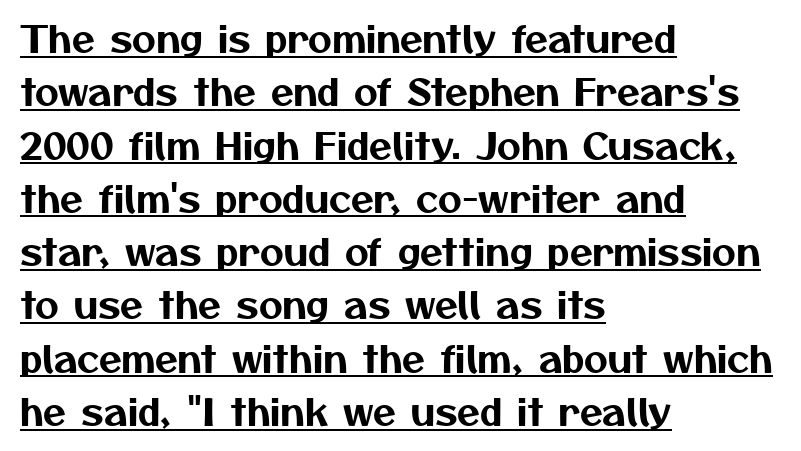
Note: no serifs on the glyphs. This block has exactly the height ordinary leading produces. Is the letter spacing exaggerated? No — it looks like the ordinary default. These characters rest on top of a visible drawn line.
